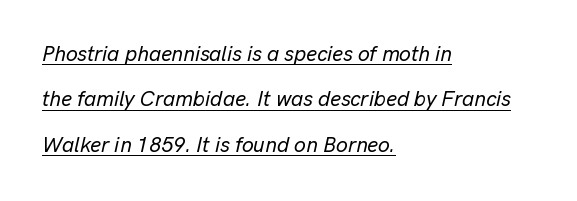
The letters sit at their default tracking, neither squeezed nor spread. The paragraph shown leans on its left margin. The typography opts for an oblique posture over an upright one. If you measured baseline to baseline, you'd find a long distance.
